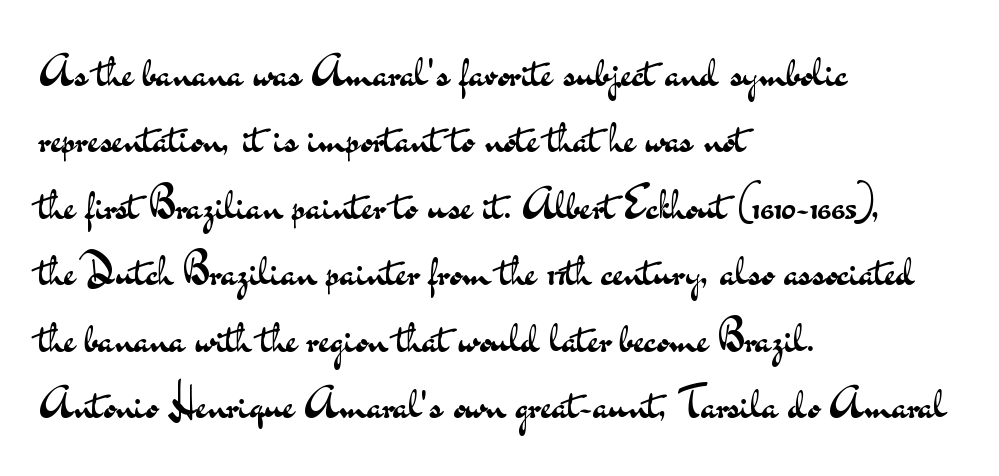
Vertical stems look standard width or narrower in stroke. Note the varied advance widths — an 'i' is clearly narrower than an 'm'. What's the leading like? Ordinary, nothing unusual. Beneath every word, the page is bare.
